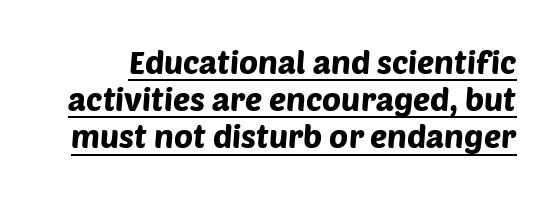
The image shows 32 px sans-serif type; set line spacing 1.16x, normal letter spacing, underlined; low stroke contrast and a large x-height.
